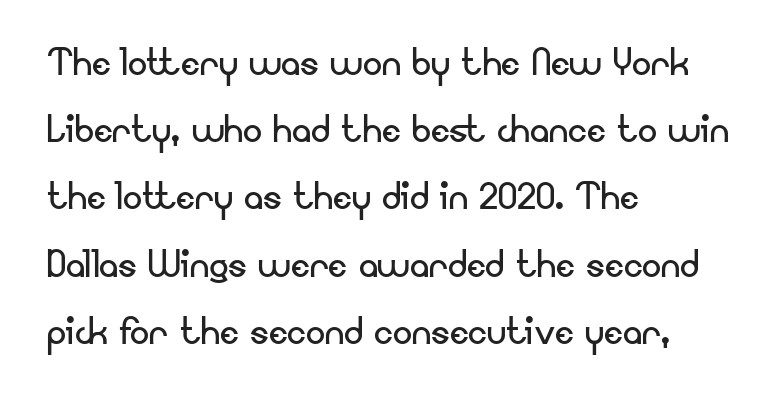
{"serif": "no", "italic": "no", "bold": "no", "weight": "regular", "width": "normal", "stroke_contrast": "low", "x_height": "small", "monospaced": "no", "underline": "no", "align": "left", "line_spacing": "normal", "line_spacing_ratio": 1.4, "letter_spacing": "normal", "letter_spacing_em": 0.0, "glyph_px": 48}
